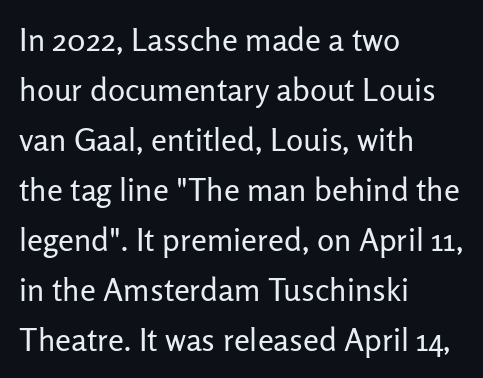
Q: Is the text bold? A: No.
Q: Is the text italic (slanted)? A: No, it is upright.
Q: Is the typeface a serif or a sans-serif typeface? A: Sans-serif.
Q: Is the text underlined? A: No.
Q: How is the paragraph aligned? A: Left-aligned.
Q: Is the spacing between letters normal or unusually wide? A: Normal.
Q: Is the spacing between lines tight, normal or loose? A: Normal.
Q: Width (condensed, normal, or wide)? A: Normal.
Q: Stroke contrast? A: Low.
Q: x-height? A: Medium.
Q: Monospaced? A: No.
